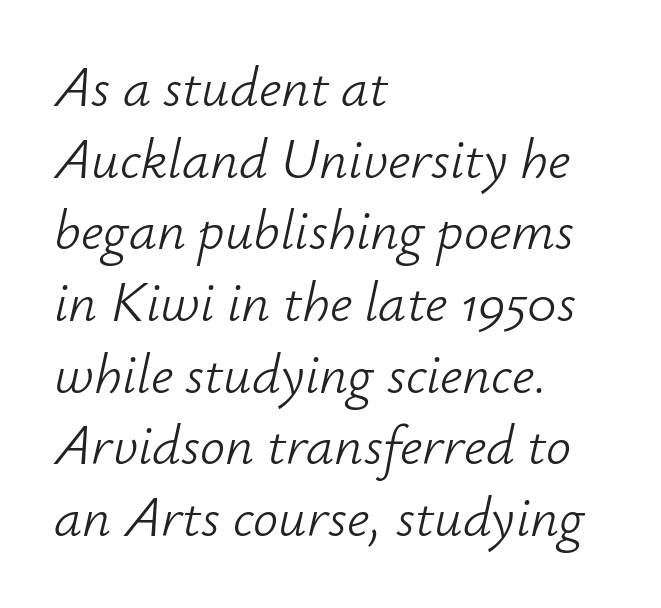
{"italic": "yes", "lean": "right", "slant_degrees": 12, "bold": "no", "weight": "light", "width": "normal", "stroke_contrast": "low", "x_height": "small", "monospaced": "no", "underline": "no", "align": "left", "line_spacing": "normal", "line_spacing_ratio": 1.28, "letter_spacing": "normal", "letter_spacing_em": 0.0, "glyph_px": 56}
